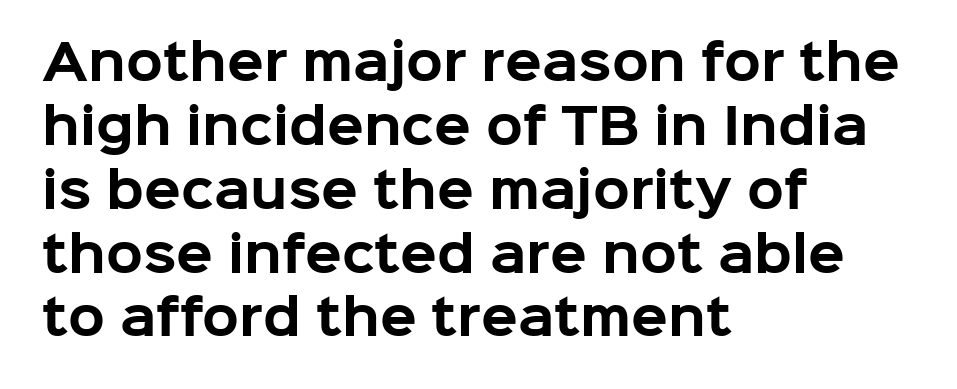
Letters rest on an invisible, unmarked baseline. Note: no serifs on the glyphs. This block has exactly the height ordinary leading produces. The typography opts for an upright posture over an oblique one. Set as a true bold cut, around the 700 mark. Alignment: flush left.
